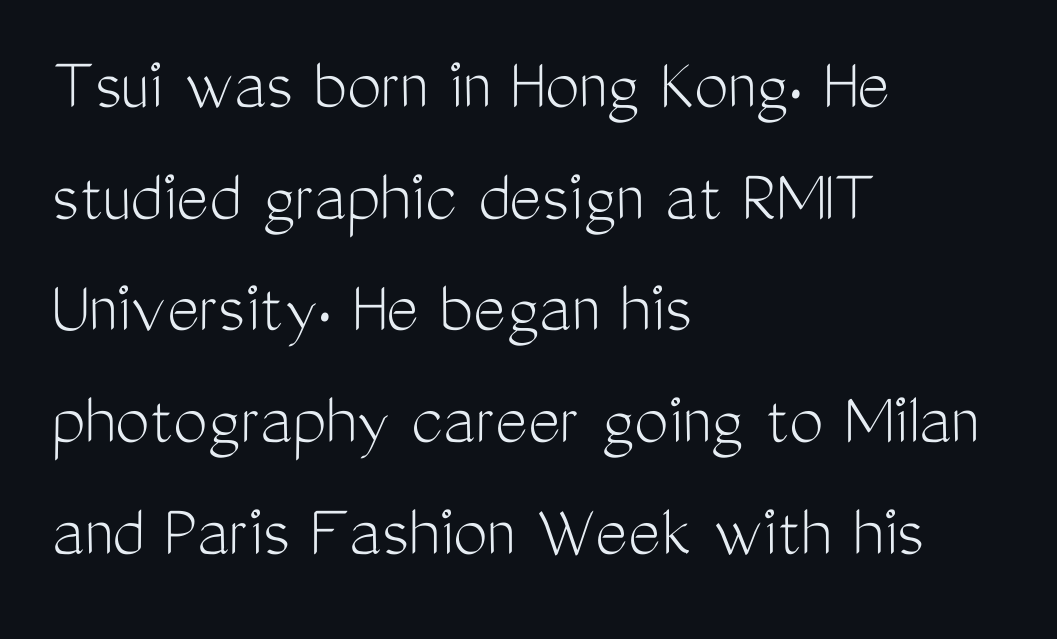
Q: Is the text bold? A: No.
Q: Is the text italic (slanted)? A: No, it is upright.
Q: Is the typeface a serif or a sans-serif typeface? A: Sans-serif.
Q: Is the text underlined? A: No.
Q: How is the paragraph aligned? A: Left-aligned.
Q: Is the spacing between letters normal or unusually wide? A: Normal.
Q: Is the spacing between lines tight, normal or loose? A: Normal.
Q: Width (condensed, normal, or wide)? A: Condensed.
Q: Stroke contrast? A: Medium.
Q: x-height? A: Medium.
Q: Monospaced? A: No.
